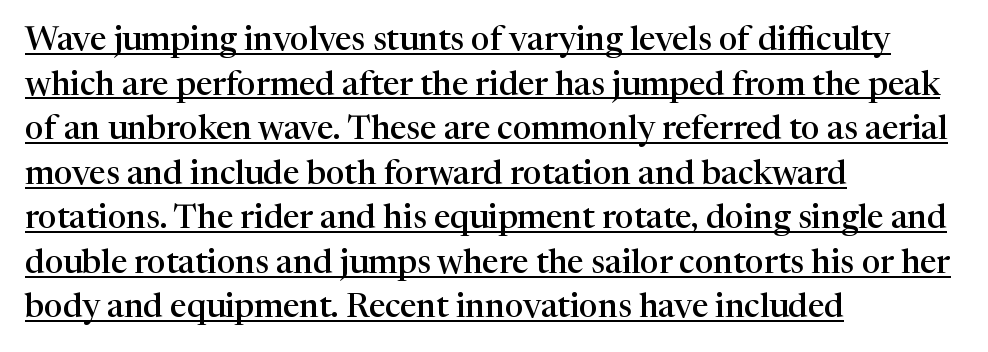
{"serif": "yes", "italic": "no", "bold": "semi", "weight": "semibold", "width": "normal", "stroke_contrast": "high", "x_height": "medium", "monospaced": "no", "underline": "yes", "align": "left", "line_spacing": "normal", "line_spacing_ratio": 1.35, "letter_spacing": "normal", "letter_spacing_em": 0.0, "glyph_px": 33}
